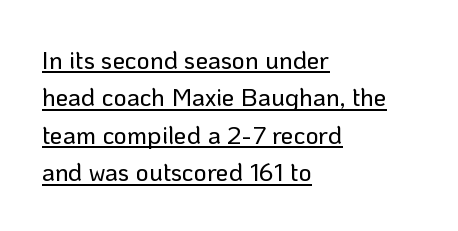
{"italic": "no", "underline": "yes", "align": "left", "line_spacing": "normal", "line_spacing_ratio": 1.5, "letter_spacing": "normal", "letter_spacing_em": 0.0, "glyph_px": 25}
